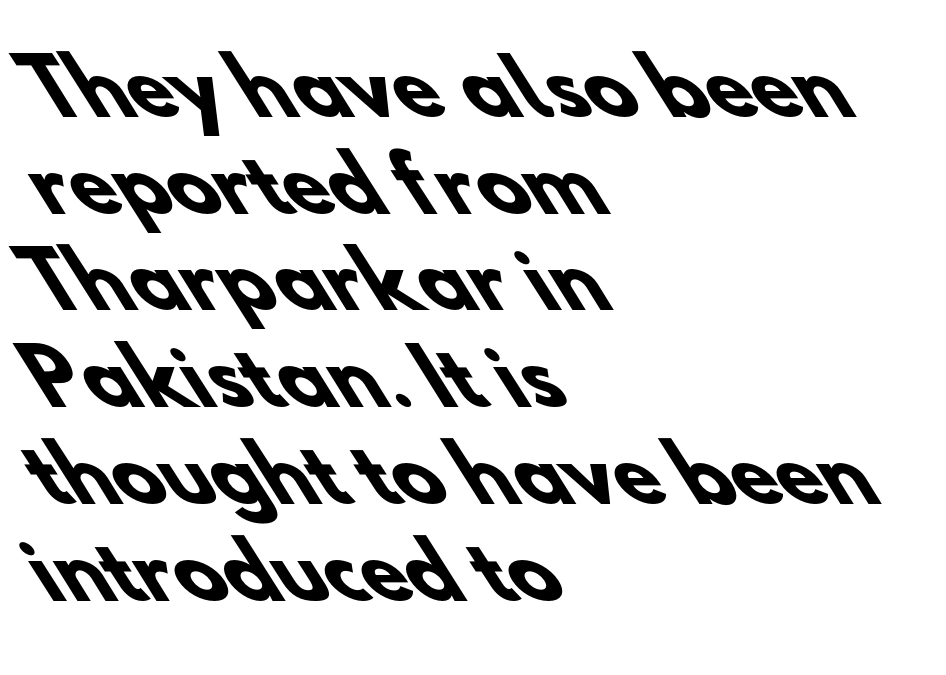
Q: Is the text bold? A: Yes.
Q: Is the typeface a serif or a sans-serif typeface? A: Sans-serif.
Q: Is the text underlined? A: No.
Q: How is the paragraph aligned? A: Left-aligned.
Q: Is the spacing between letters normal or unusually wide? A: Normal.
Q: Is the spacing between lines tight, normal or loose? A: Normal.
Q: Width (condensed, normal, or wide)? A: Normal.
Q: Stroke contrast? A: Low.
Q: x-height? A: Small.
Q: Monospaced? A: No.
